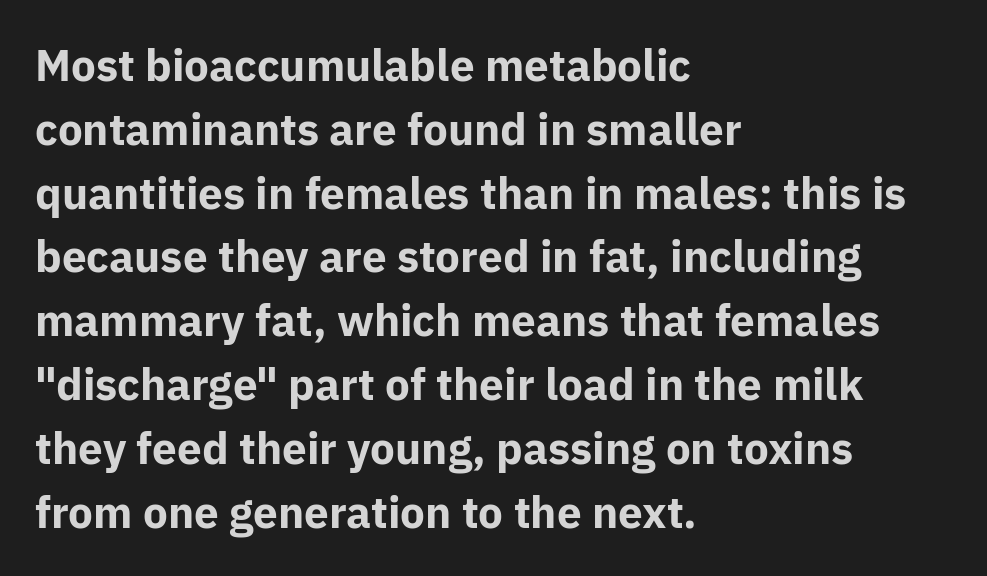
The image shows 44 px bold sans-serif type, upright; set left-aligned, normal line spacing (1.45x), normal letter spacing, not underlined; low stroke contrast and a medium x-height.
